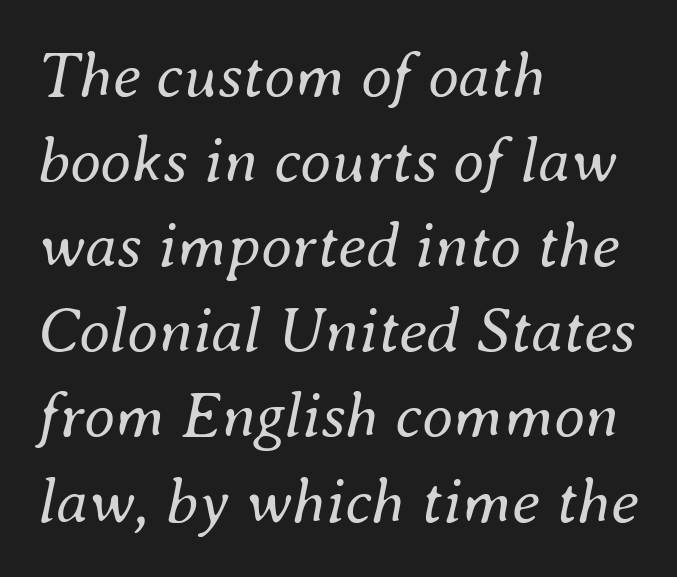
The image shows 64 px regular-weight type, italic (leaning right); set left-aligned, normal line spacing (1.33x), normal letter spacing, not underlined; medium stroke contrast and a small x-height.
